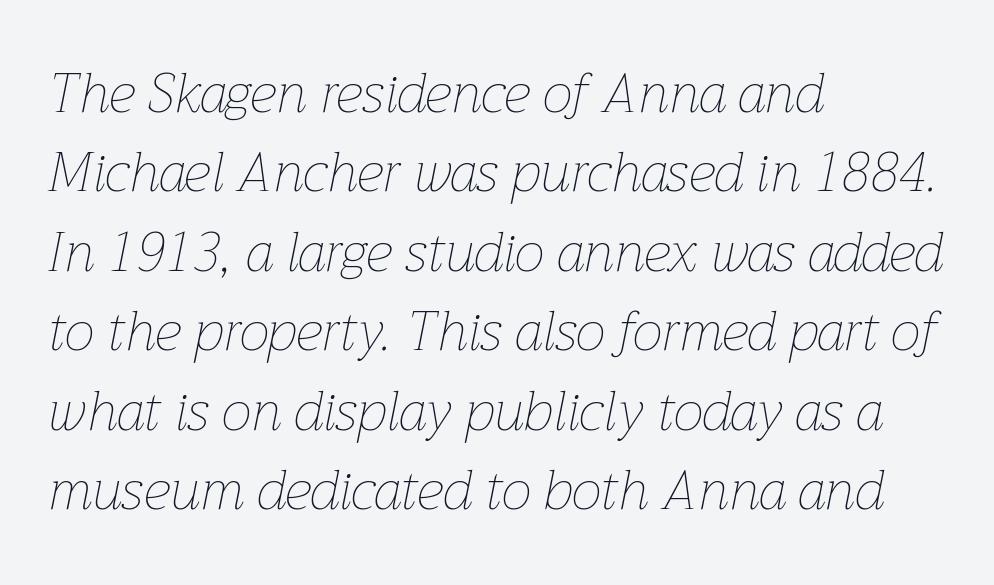
The image shows 54 px thin type, italic (leaning right); set left-aligned, normal line spacing (1.47x), normal letter spacing, not underlined; low stroke contrast and a medium x-height.
